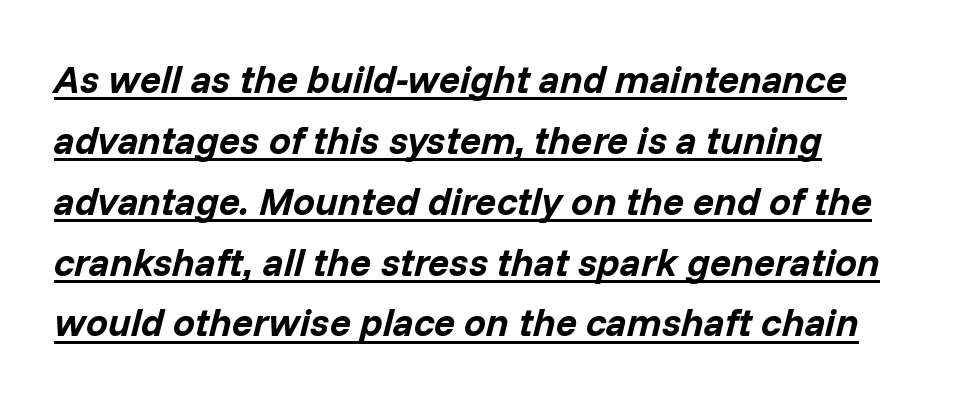
Q: Is the text bold? A: Yes.
Q: Is the text italic (slanted)? A: Yes, it leans right by about 14 degrees.
Q: Is the text underlined? A: Yes.
Q: How is the paragraph aligned? A: Left-aligned.
Q: Is the spacing between letters normal or unusually wide? A: Normal.
Q: Is the spacing between lines tight, normal or loose? A: Normal.
Q: Width (condensed, normal, or wide)? A: Normal.
Q: Stroke contrast? A: Low.
Q: x-height? A: Medium.
Q: Monospaced? A: No.
